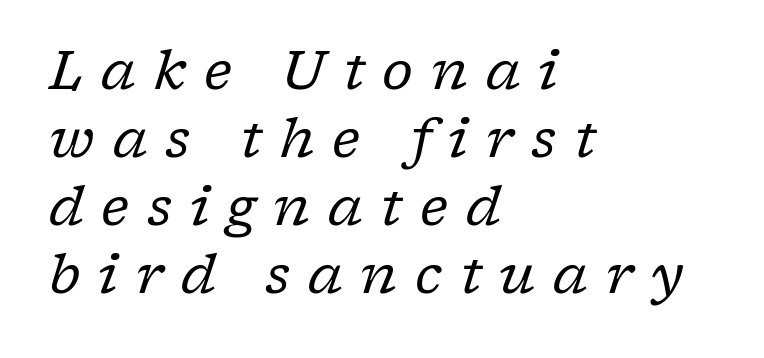
Q: Is the text bold? A: No.
Q: Is the text italic (slanted)? A: Yes, it leans right by about 17 degrees.
Q: Is the typeface a serif or a sans-serif typeface? A: Serif.
Q: Is the text underlined? A: No.
Q: How is the paragraph aligned? A: Left-aligned.
Q: Is the spacing between letters normal or unusually wide? A: Unusually wide.
Q: Is the spacing between lines tight, normal or loose? A: Normal.
Q: Width (condensed, normal, or wide)? A: Normal.
Q: Stroke contrast? A: Low.
Q: x-height? A: Medium.
Q: Monospaced? A: No.
